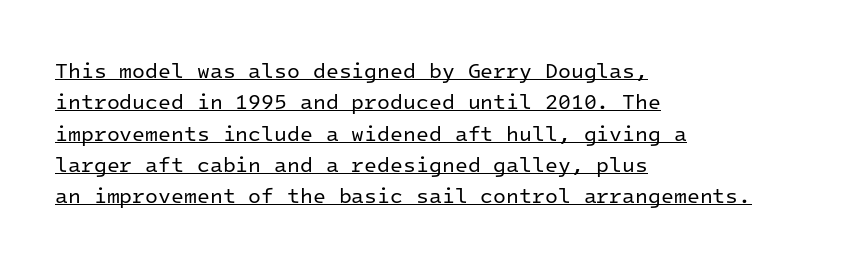
The image shows 21 px text type, upright; set left-aligned, normal line spacing (1.49x), normal letter spacing, underlined.
